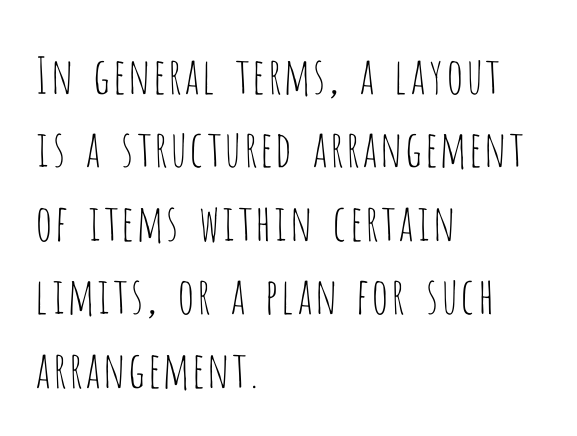
Q: Is the text bold? A: No.
Q: Is the text italic (slanted)? A: No, it is upright.
Q: Is the typeface a serif or a sans-serif typeface? A: Sans-serif.
Q: Is the text underlined? A: No.
Q: How is the paragraph aligned? A: Left-aligned.
Q: Is the spacing between letters normal or unusually wide? A: Normal.
Q: Is the spacing between lines tight, normal or loose? A: Normal.
Q: Width (condensed, normal, or wide)? A: Condensed.
Q: Stroke contrast? A: Low.
Q: x-height? A: Large.
Q: Monospaced? A: No.
